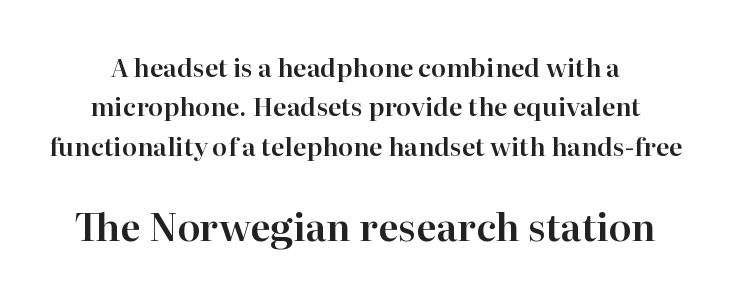
Q: Is the text italic (slanted)? A: No, it is upright.
Q: Is the typeface a serif or a sans-serif typeface? A: Serif.
Q: Is the text underlined? A: No.
Q: Is the spacing between letters normal or unusually wide? A: Normal.
Q: Is the spacing between lines tight, normal or loose? A: Normal.
Q: Which block of text is set in a larger size, the first (top) or the second (bottom)? A: The second (bottom) one.
Q: Width (condensed, normal, or wide)? A: Normal.
Q: Stroke contrast? A: High.
Q: x-height? A: Medium.
Q: Monospaced? A: No.
